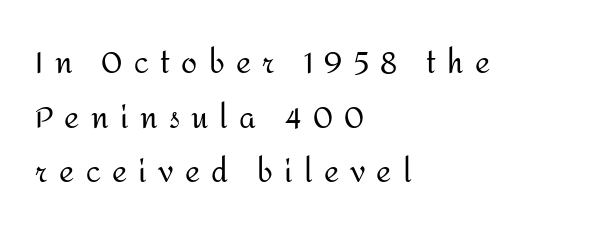
The passage is arranged the way most books set body copy — flush left. I'd call this a sans setting — the letters go barefoot. Stroke thickness stays within the range of a standard reading face or lighter. Students, note that the glyphs here are deliberately spaced far apart. A typesetter would call this proportional, since set widths differ per character. Do the letters lean? They stand straight.
